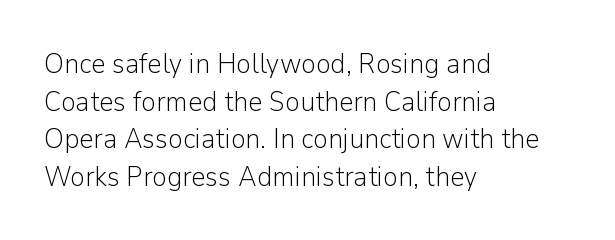
Is this a heavy cut? Hardly; it is regular or lighter. These lines sit exactly where default settings would place them. Look at the tracking — it's just the regular setting, nothing added. The ragged edge is on the right, which tells us the setting is flush left. Character widths vary here, with narrow letters taking less room than wide ones. Nope, not italic — everything's standing straight.
